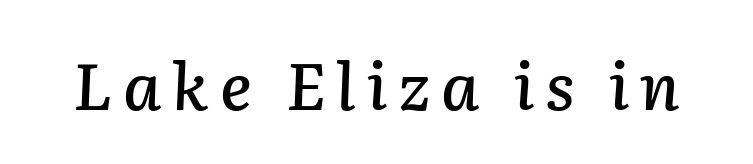
{"italic": "yes", "lean": "right", "slant_degrees": 2, "width": "normal", "stroke_contrast": "low", "x_height": "medium", "monospaced": "no", "underline": "no", "glyph_px": 65}
